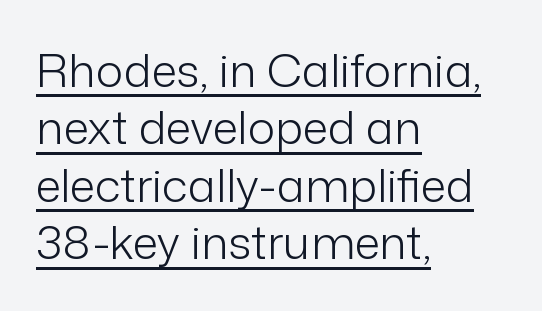
{"serif": "no", "italic": "no", "bold": "no", "weight": "light", "width": "normal", "stroke_contrast": "low", "x_height": "medium", "monospaced": "no", "underline": "yes", "align": "left", "line_spacing": "normal", "line_spacing_ratio": 1.25, "letter_spacing": "normal", "letter_spacing_em": 0.0, "glyph_px": 46}
